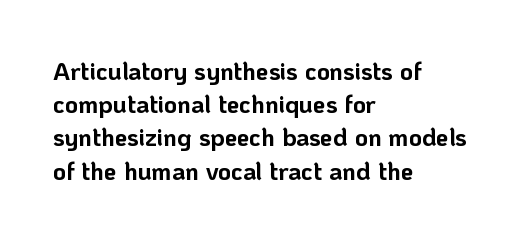
The image shows 25 px bold type, upright; set left-aligned, normal line spacing (1.33x), normal letter spacing, not underlined.
